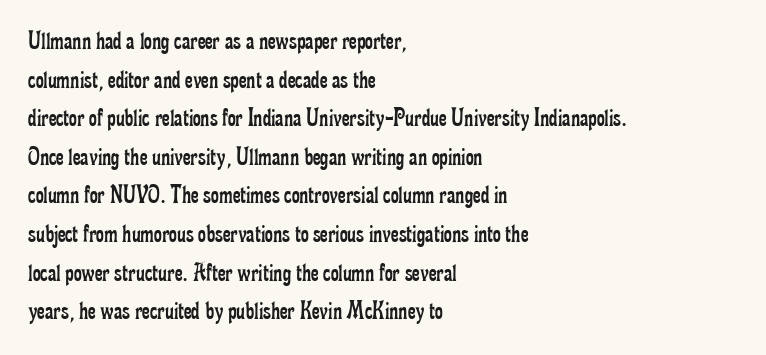
The image shows 27 px text type, upright; set left-aligned, normal line spacing (1.43x), normal letter spacing, not underlined.
